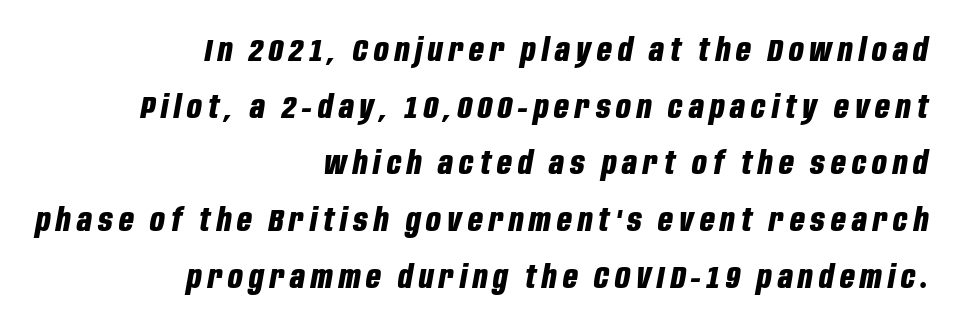
Character widths vary here, with narrow letters taking less room than wide ones. Notice how thick the strokes are: this is what a full bold looks like. The passage shown is not underscored anywhere. If you drew a ruler down the right edge, every line would touch it. Emphasis-style slanted type is in use.
